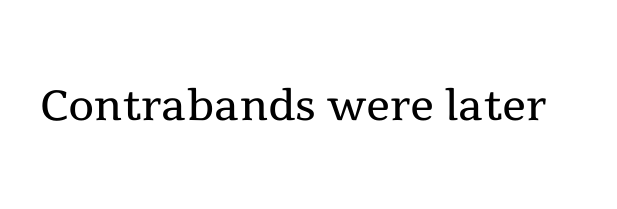
The baseline area is clear. A typesetter would label this face a serif. The letters look calm and open, with moderate or lighter stems. The specimen reads as upright at a glance. Short note: letters normally spaced. Is this a fixed-width face? No — the glyphs have proportional, varying widths.
